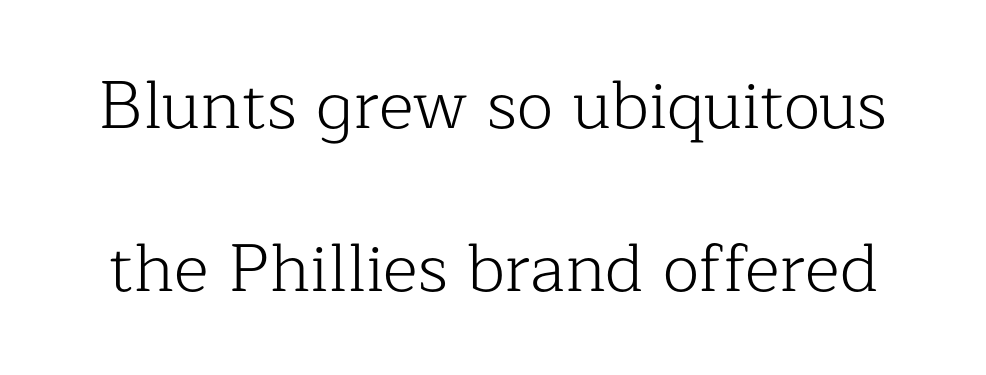
Observe the ordinary spacing: letters are neighbours, not strangers. A roman cut, with each character standing at attention. Has an underline been added? It has not. I'd call this a serif setting — the letters wear small feet. Think of a printed novel: that variable character pitch is what you see here.
